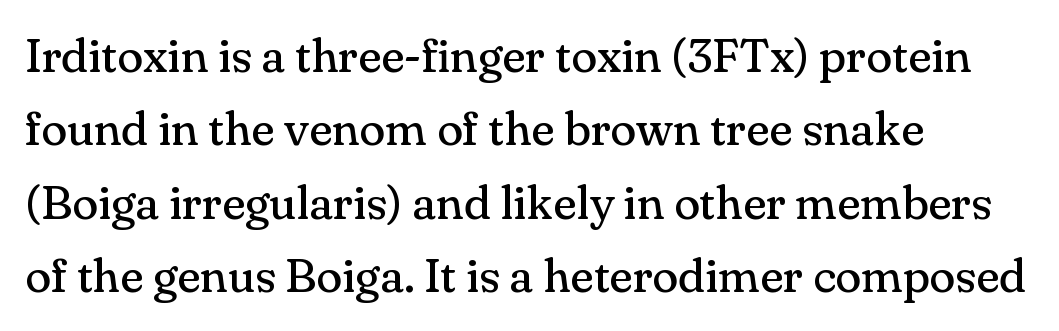
{"serif": "yes", "italic": "no", "bold": "no", "weight": "regular", "width": "normal", "stroke_contrast": "medium", "x_height": "small", "monospaced": "no", "underline": "no", "align": "left", "line_spacing": "normal", "line_spacing_ratio": 1.53, "letter_spacing": "normal", "letter_spacing_em": 0.0, "glyph_px": 48}
